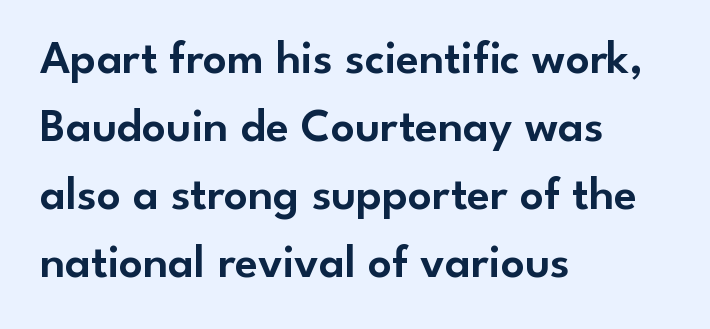
Q: Is the text italic (slanted)? A: No, it is upright.
Q: Is the typeface a serif or a sans-serif typeface? A: Sans-serif.
Q: Is the text underlined? A: No.
Q: How is the paragraph aligned? A: Left-aligned.
Q: Is the spacing between letters normal or unusually wide? A: Normal.
Q: Is the spacing between lines tight, normal or loose? A: Normal.
Q: Width (condensed, normal, or wide)? A: Normal.
Q: Stroke contrast? A: Low.
Q: x-height? A: Small.
Q: Monospaced? A: No.
